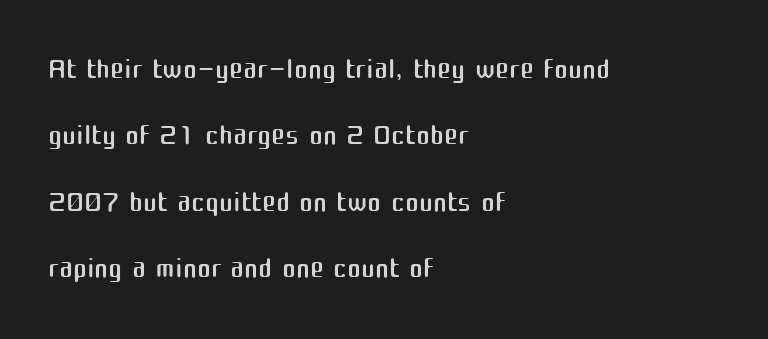
Q: Is the text bold? A: No.
Q: Is the text italic (slanted)? A: No, it is upright.
Q: Is the typeface a serif or a sans-serif typeface? A: Sans-serif.
Q: Is the text underlined? A: No.
Q: How is the paragraph aligned? A: Left-aligned.
Q: Is the spacing between letters normal or unusually wide? A: Normal.
Q: Is the spacing between lines tight, normal or loose? A: Normal.
Q: Width (condensed, normal, or wide)? A: Normal.
Q: Stroke contrast? A: Medium.
Q: x-height? A: Medium.
Q: Monospaced? A: No.
